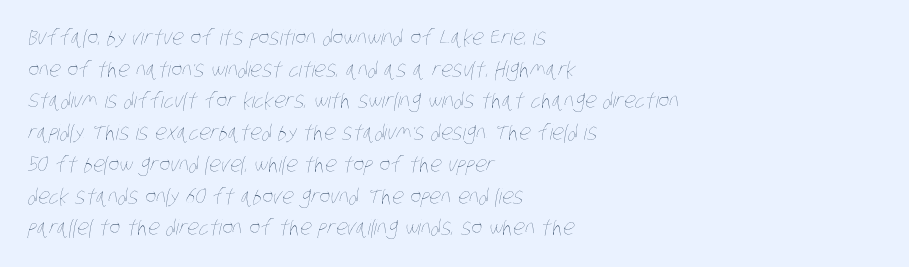
The image shows 21 px text type; set left-aligned, normal line spacing (1.51x), normal letter spacing, not underlined.
